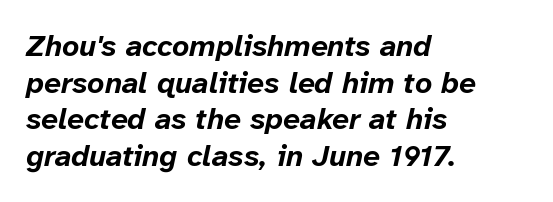
The face used here has a pronounced slope to its letters. Which margin do the lines hug? The left one — the right edge is uneven. Strokes here are thick enough to call this a true bold. The string is rendered with underlining switched off.
